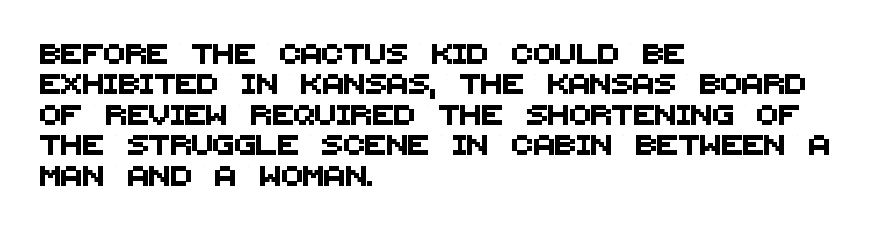
The letterforms sit shoulder to shoulder at normal distance. Regarding leading, the lines here are spaced in the standard way. The lines are quadded left. Beneath every word, the page is bare.
